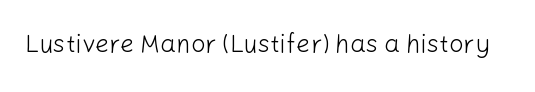
{"italic": "no", "bold": "no", "underline": "no", "letter_spacing": "normal", "letter_spacing_em": 0.0, "glyph_px": 25}
